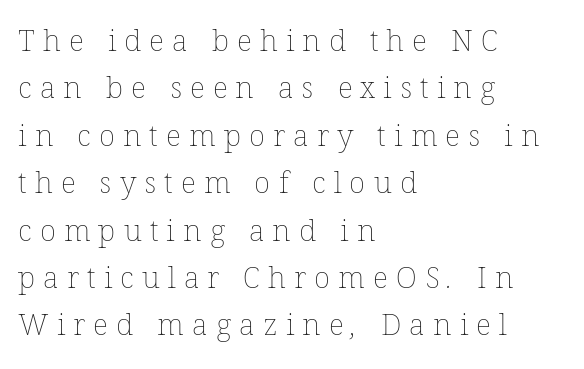
The image shows 30 px thin type; set left-aligned, normal line spacing (1.58x), unusually wide letter spacing (+0.27 em), not underlined; low stroke contrast and a medium x-height.
